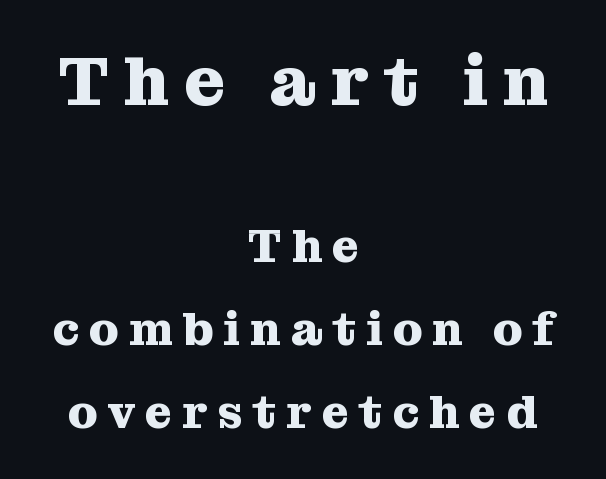
The image shows 70 px heavy serif type, upright; set centered, line spacing 1.76x, unusually wide letter spacing (+0.21 em), not underlined; the first (top) block is 1.49x larger; medium stroke contrast and a medium x-height.
